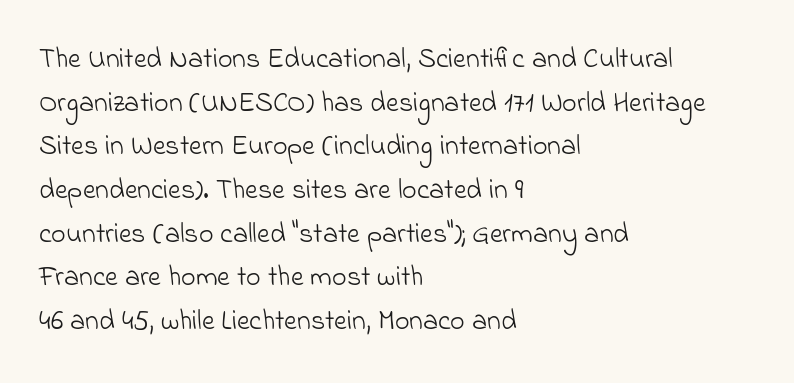
The image shows 28 px light sans-serif type; set left-aligned, normal line spacing (1.56x), normal letter spacing, not underlined; low stroke contrast and a small x-height.
